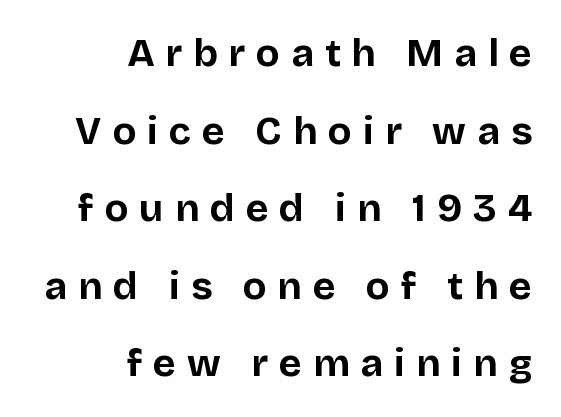
Is this a fixed-width face? No — the glyphs have proportional, varying widths. The face used here is a sans, in the tradition of grotesques and geometrics. The face used here is rendered with a markedly widened letterfit. Regarding leading, the lines here are spaced well apart.
